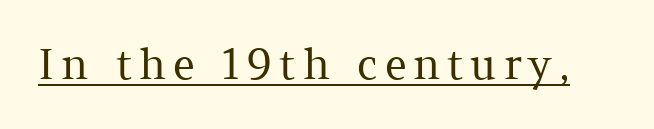
The image shows 42 px regular-weight serif type, upright; set underlined; medium stroke contrast and a medium x-height.
